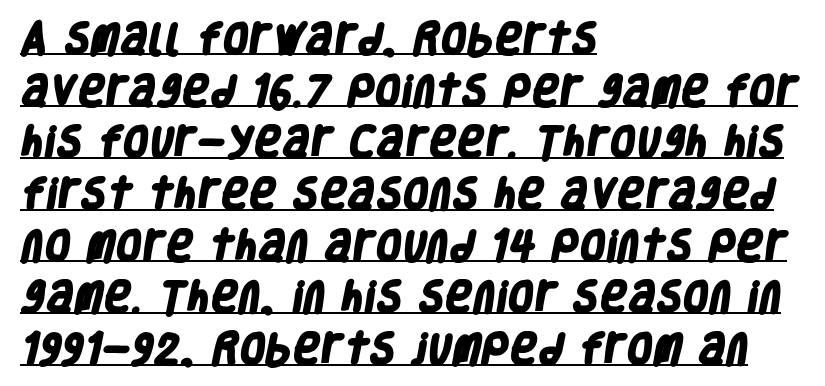
Q: Is the text bold? A: Yes.
Q: Is the typeface a serif or a sans-serif typeface? A: Sans-serif.
Q: Is the text underlined? A: Yes.
Q: How is the paragraph aligned? A: Left-aligned.
Q: Is the spacing between letters normal or unusually wide? A: Normal.
Q: Is the spacing between lines tight, normal or loose? A: Normal.
Q: Width (condensed, normal, or wide)? A: Condensed.
Q: Stroke contrast? A: Low.
Q: x-height? A: Large.
Q: Monospaced? A: No.
